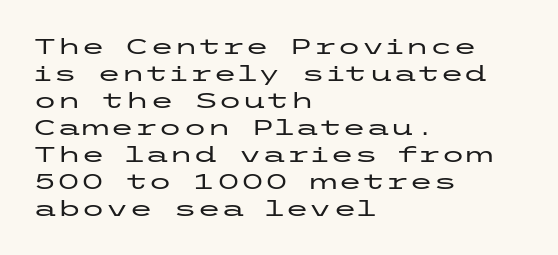
{"italic": "no", "underline": "no", "align": "left", "line_spacing_ratio": 1.23, "letter_spacing": "normal", "letter_spacing_em": 0.0, "glyph_px": 22}
